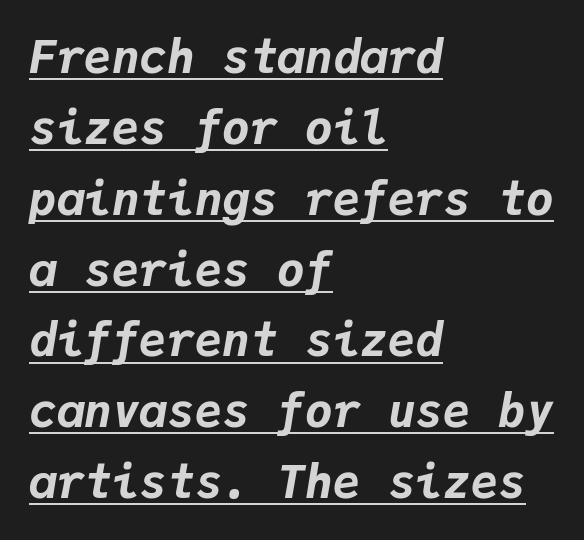
Q: Is the text bold? A: Yes.
Q: Is the text italic (slanted)? A: Yes, it leans right by about 9 degrees.
Q: Is the text underlined? A: Yes.
Q: How is the paragraph aligned? A: Left-aligned.
Q: Is the spacing between letters normal or unusually wide? A: Normal.
Q: Is the spacing between lines tight, normal or loose? A: Normal.
Q: Width (condensed, normal, or wide)? A: Normal.
Q: Stroke contrast? A: Low.
Q: x-height? A: Medium.
Q: Monospaced? A: Yes.
